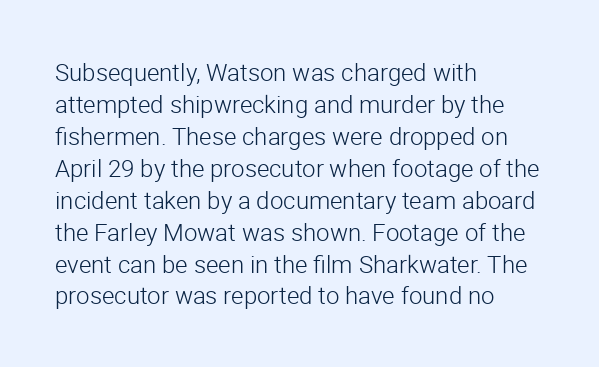
A bare baseline throughout the passage. Does the lettering tilt? It doesn't — this is upright. Leftover space on each line is placed entirely after the last word. Regarding leading, the lines here are spaced in the standard way. Inter-character spacing is left at the font's built-in metrics. Compared with a typical body face, this is equally light or lighter still.
